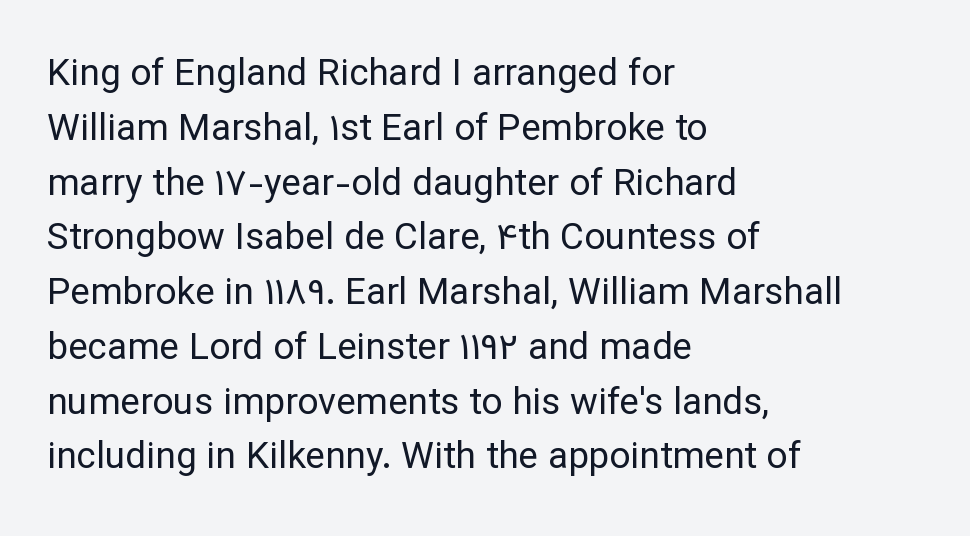
Q: Is the text bold? A: No.
Q: Is the text italic (slanted)? A: No, it is upright.
Q: Is the typeface a serif or a sans-serif typeface? A: Sans-serif.
Q: Is the text underlined? A: No.
Q: How is the paragraph aligned? A: Left-aligned.
Q: Is the spacing between letters normal or unusually wide? A: Normal.
Q: Is the spacing between lines tight, normal or loose? A: Normal.
Q: Width (condensed, normal, or wide)? A: Normal.
Q: Stroke contrast? A: Low.
Q: x-height? A: Medium.
Q: Monospaced? A: No.
